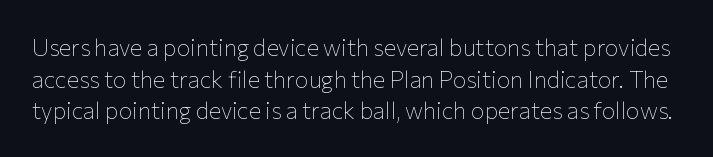
The image shows 23 px text type, upright; set normal line spacing (1.37x), normal letter spacing, not underlined.
